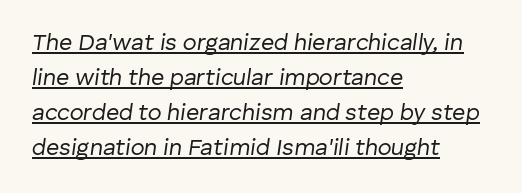
The image shows 23 px text type, italic (leaning right); set left-aligned, normal line spacing (1.52x), normal letter spacing, underlined.
